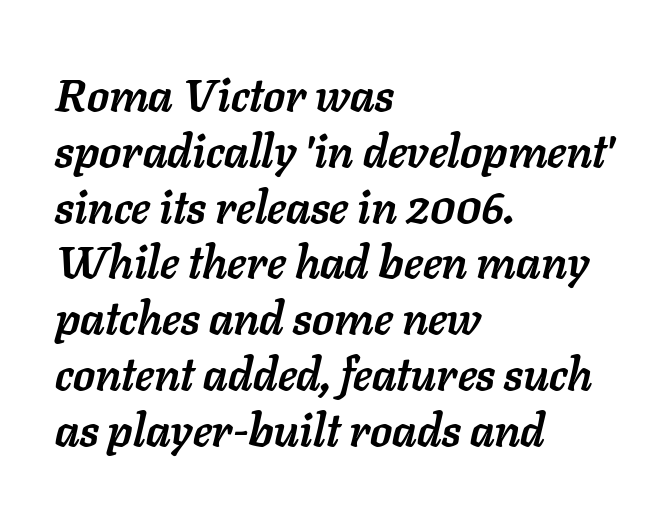
The image shows 45 px semibold type, italic (leaning right); set left-aligned, line spacing 1.24x, normal letter spacing, not underlined; low stroke contrast and a medium x-height.
